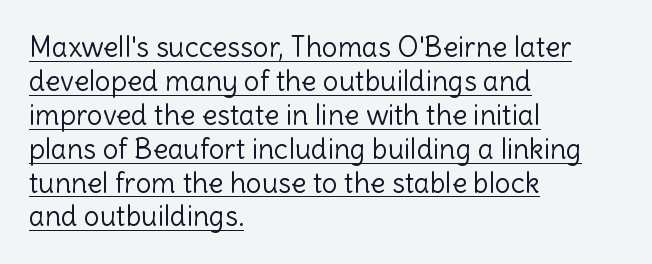
The image shows 28 px light sans-serif type, upright; set left-aligned, line spacing 1.21x, normal letter spacing, underlined; a medium x-height.
